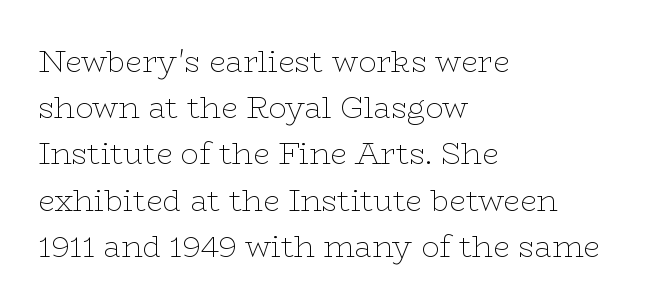
Regarding serifs, this sample has them. The letters sit at their default tracking, neither squeezed nor spread. The setting favours the left margin, as ordinary paragraphs usually do. No italicization has been applied; the sample stays upright. Note the varied advance widths — an 'i' is clearly narrower than an 'm'.
